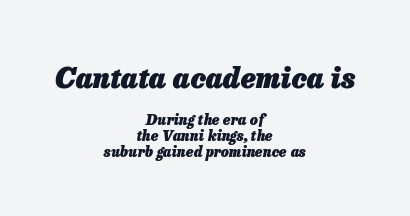
Q: Is the text bold? A: Yes.
Q: Is the text italic (slanted)? A: Yes, it leans right by about 13 degrees.
Q: Is the text underlined? A: No.
Q: How is the paragraph aligned? A: Centered.
Q: Is the spacing between letters normal or unusually wide? A: Normal.
Q: Is the spacing between lines tight, normal or loose? A: Tight.
Q: Which block of text is set in a larger size, the first (top) or the second (bottom)? A: The first (top) one.
Q: Width (condensed, normal, or wide)? A: Normal.
Q: Stroke contrast? A: Low.
Q: x-height? A: Medium.
Q: Monospaced? A: No.
